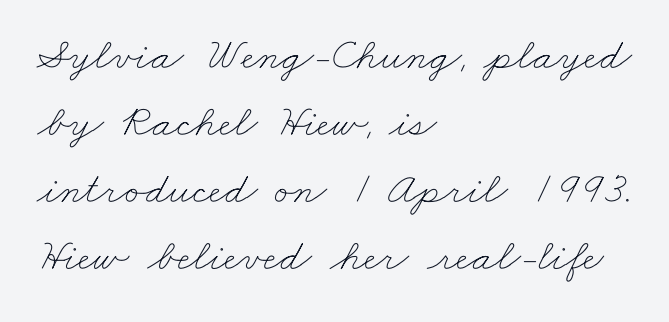
Q: Is the text bold? A: No.
Q: Is the text underlined? A: No.
Q: How is the paragraph aligned? A: Left-aligned.
Q: Is the spacing between letters normal or unusually wide? A: Normal.
Q: Is the spacing between lines tight, normal or loose? A: Normal.
Q: Width (condensed, normal, or wide)? A: Wide.
Q: Stroke contrast? A: Low.
Q: x-height? A: Small.
Q: Monospaced? A: No.
